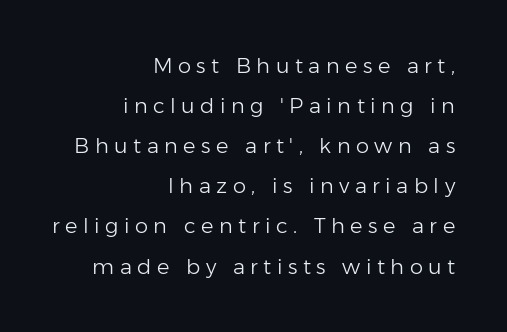
Q: Is the text bold? A: No.
Q: Is the text italic (slanted)? A: No, it is upright.
Q: Is the text underlined? A: No.
Q: How is the paragraph aligned? A: Right-aligned.
Q: Is the spacing between letters normal or unusually wide? A: Unusually wide.
Q: Is the spacing between lines tight, normal or loose? A: Loose.
